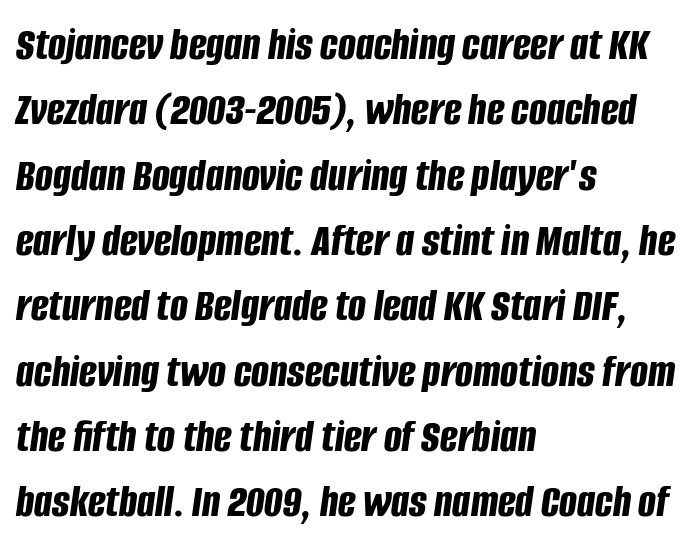
Q: Is the text bold? A: Yes.
Q: Is the text italic (slanted)? A: Yes, it leans right by about 8 degrees.
Q: Is the text underlined? A: No.
Q: How is the paragraph aligned? A: Left-aligned.
Q: Is the spacing between letters normal or unusually wide? A: Normal.
Q: Is the spacing between lines tight, normal or loose? A: Normal.
Q: Width (condensed, normal, or wide)? A: Condensed.
Q: Stroke contrast? A: Low.
Q: x-height? A: Large.
Q: Monospaced? A: No.
